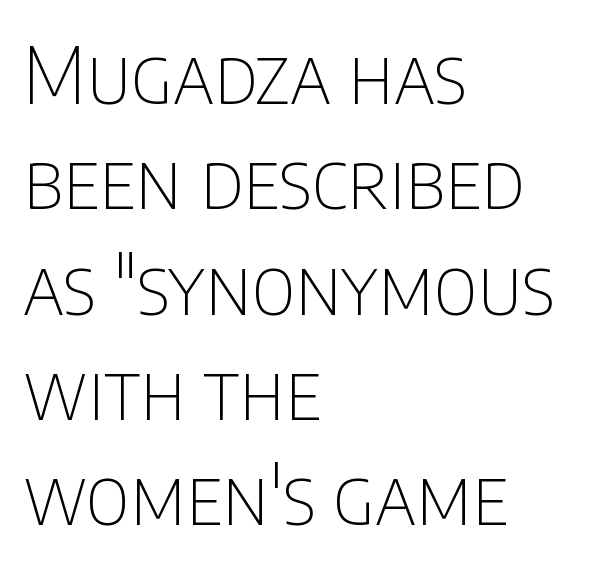
{"serif": "no", "italic": "no", "bold": "no", "weight": "thin", "width": "condensed", "stroke_contrast": "low", "x_height": "large", "monospaced": "no", "underline": "no", "align": "left", "line_spacing": "normal", "line_spacing_ratio": 1.35, "letter_spacing": "normal", "letter_spacing_em": 0.0, "glyph_px": 78}
